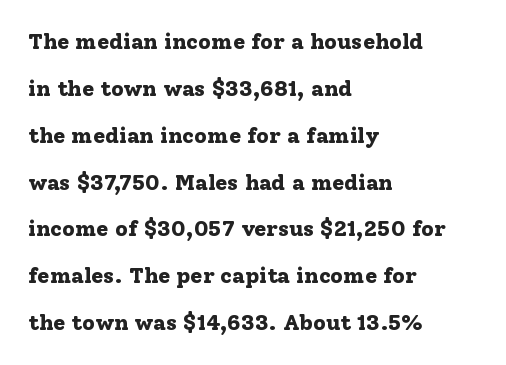
These lines are set flush left with a ragged right edge. One glance says open: line gaps are wider than usual. If you drew a line through each stem, it would be perfectly vertical. Letter spacing: default. Caption: bold face, heavy strokes.
